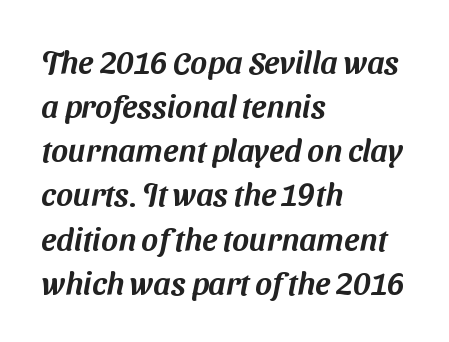
Q: Is the typeface a serif or a sans-serif typeface? A: Sans-serif.
Q: Is the text underlined? A: No.
Q: How is the paragraph aligned? A: Left-aligned.
Q: Is the spacing between letters normal or unusually wide? A: Normal.
Q: Is the spacing between lines tight, normal or loose? A: Normal.
Q: Width (condensed, normal, or wide)? A: Normal.
Q: Stroke contrast? A: Medium.
Q: x-height? A: Medium.
Q: Monospaced? A: No.
